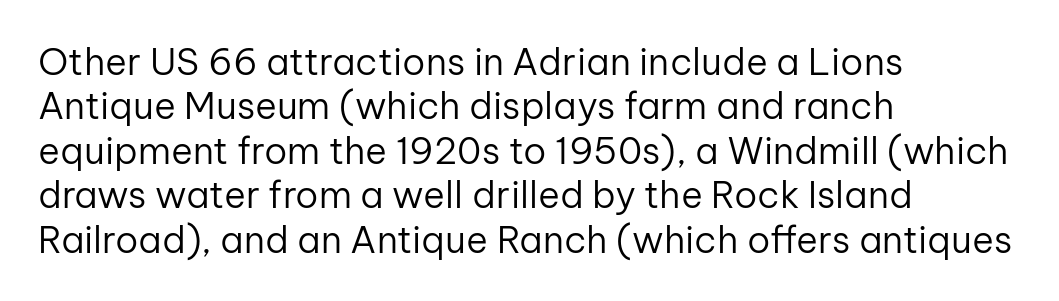
{"serif": "no", "italic": "no", "bold": "no", "weight": "regular", "width": "normal", "stroke_contrast": "low", "x_height": "medium", "monospaced": "no", "underline": "no", "align": "left", "line_spacing_ratio": 1.2, "letter_spacing": "normal", "letter_spacing_em": 0.0, "glyph_px": 37}
